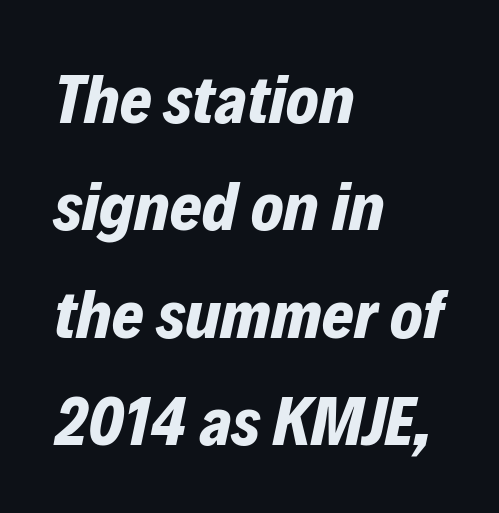
Q: Is the text bold? A: Yes.
Q: Is the text italic (slanted)? A: Yes, it leans right by about 12 degrees.
Q: Is the text underlined? A: No.
Q: How is the paragraph aligned? A: Left-aligned.
Q: Is the spacing between letters normal or unusually wide? A: Normal.
Q: Is the spacing between lines tight, normal or loose? A: Normal.
Q: Width (condensed, normal, or wide)? A: Normal.
Q: Stroke contrast? A: Low.
Q: x-height? A: Medium.
Q: Monospaced? A: No.
